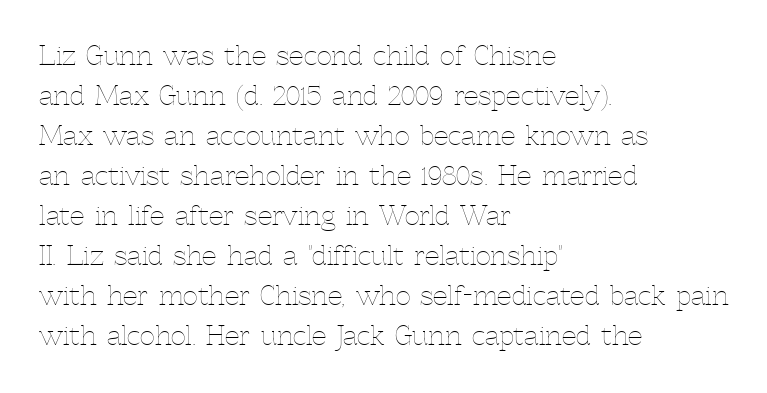
Descender tails drop into unmarked territory. Stroke mass is kept to a normal reading level or below. Default kerning and tracking; the words read as compact shapes. Teacher's note: observe the even left margin — that is flush-left alignment.
